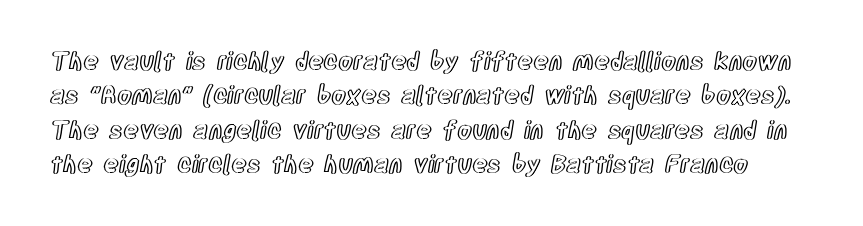
The type is set solid horizontally, with unmodified tracking. A bare baseline throughout the passage. Summary of vertical rhythm: regular, with standard interline spacing.
